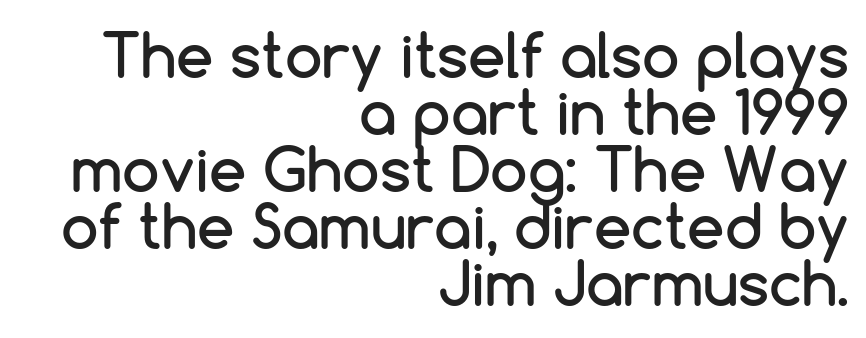
Students, observe: this is what under-led, compact text looks like. Classification — sans serif. A bare baseline throughout the passage. Characters follow at the spacing the type designer built in. Varying glyph widths throughout — classic text-font behaviour.
